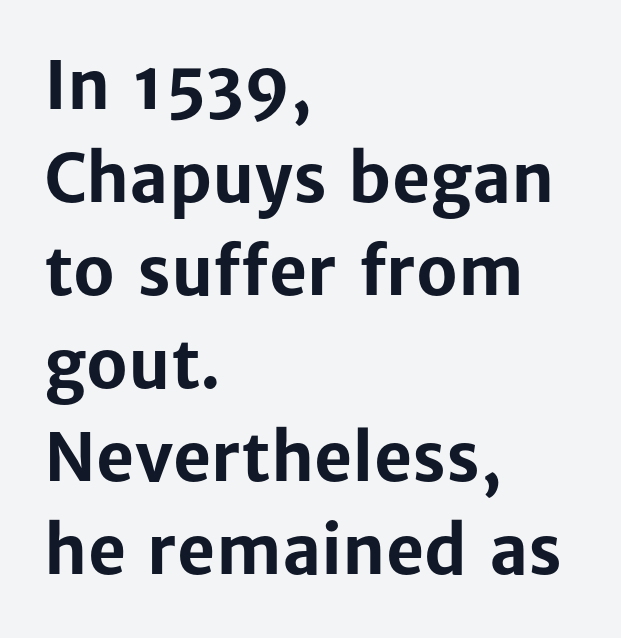
Q: Is the text bold? A: Yes.
Q: Is the text italic (slanted)? A: No, it is upright.
Q: Is the typeface a serif or a sans-serif typeface? A: Sans-serif.
Q: Is the text underlined? A: No.
Q: How is the paragraph aligned? A: Left-aligned.
Q: Is the spacing between letters normal or unusually wide? A: Normal.
Q: Is the spacing between lines tight, normal or loose? A: Normal.
Q: Width (condensed, normal, or wide)? A: Normal.
Q: Stroke contrast? A: Low.
Q: x-height? A: Medium.
Q: Monospaced? A: No.
